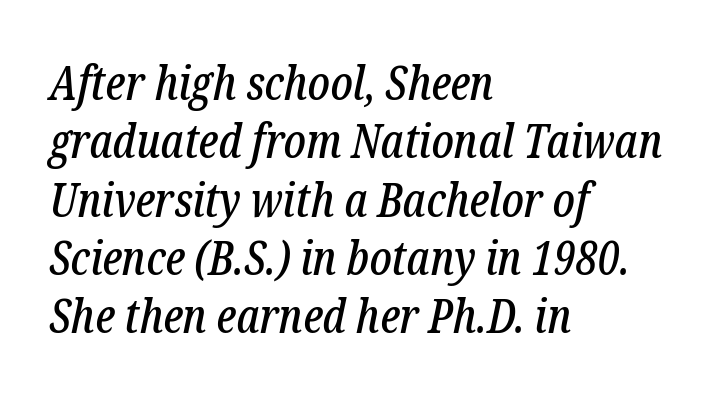
The image shows 47 px condensed serif type, italic (leaning right); set left-aligned, line spacing 1.24x, normal letter spacing, not underlined; low stroke contrast and a medium x-height.
